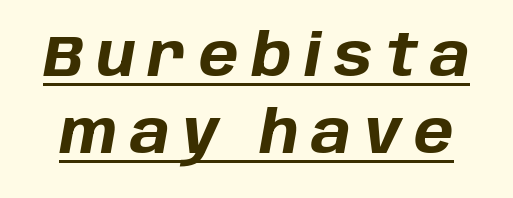
{"italic": "yes", "lean": "right", "slant_degrees": 10, "bold": "yes", "weight": "bold", "width": "normal", "stroke_contrast": "low", "x_height": "large", "monospaced": "no", "underline": "yes", "line_spacing": "normal", "line_spacing_ratio": 1.31, "letter_spacing": "wide", "letter_spacing_em": 0.22, "glyph_px": 59}
